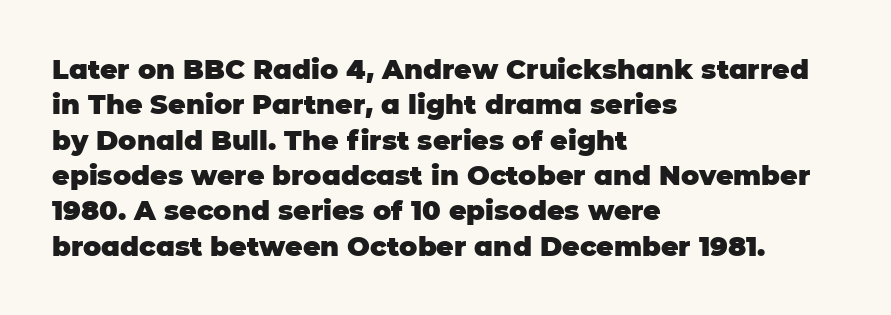
A clean baseline with only descenders dipping below it. These lines stack with their left ends in a neat column. Regular leading. Pretty heavy lettering here — definitely bold. Does extra space separate the letters? No, they use regular spacing.
